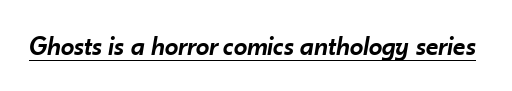
The image shows 27 px text type, italic (leaning right); set normal letter spacing, underlined.
